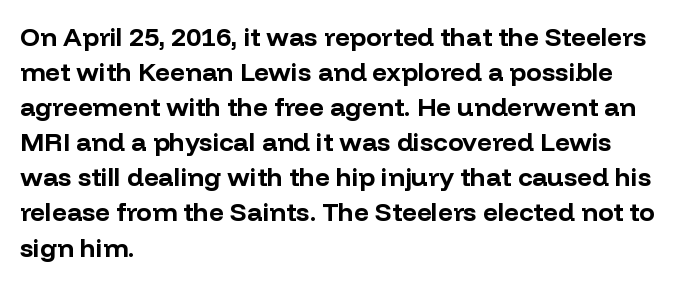
Q: Is the text bold? A: Yes.
Q: Is the text italic (slanted)? A: No, it is upright.
Q: Is the text underlined? A: No.
Q: How is the paragraph aligned? A: Left-aligned.
Q: Is the spacing between letters normal or unusually wide? A: Normal.
Q: Is the spacing between lines tight, normal or loose? A: Normal.
